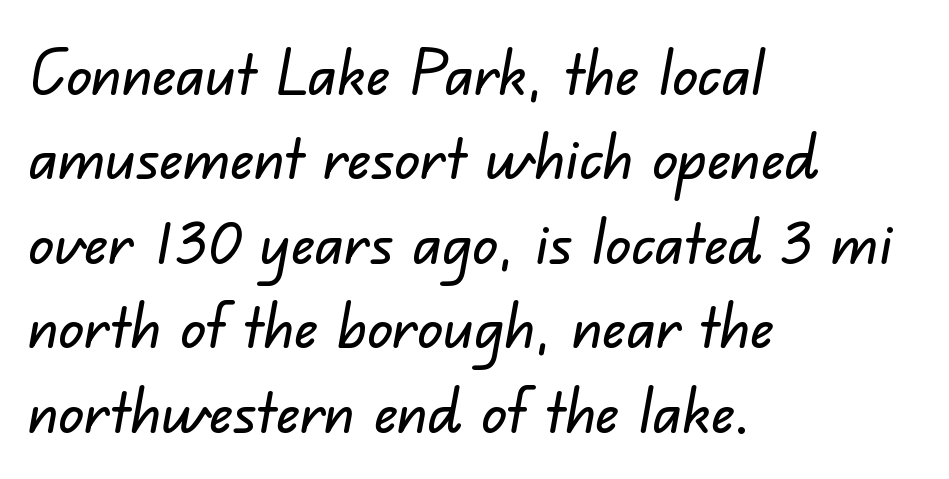
The image shows 63 px sans-serif type; set left-aligned, normal line spacing (1.34x), normal letter spacing, not underlined; low stroke contrast and a small x-height.
